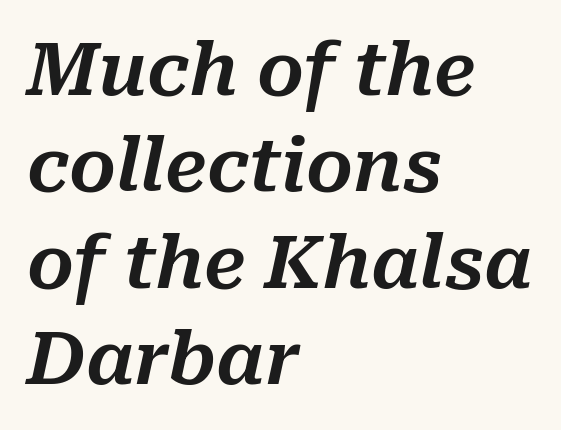
Q: Is the text italic (slanted)? A: Yes, it leans right by about 10 degrees.
Q: Is the text underlined? A: No.
Q: How is the paragraph aligned? A: Left-aligned.
Q: Is the spacing between letters normal or unusually wide? A: Normal.
Q: Is the spacing between lines tight, normal or loose? A: Normal.
Q: Width (condensed, normal, or wide)? A: Normal.
Q: Stroke contrast? A: Medium.
Q: x-height? A: Medium.
Q: Monospaced? A: No.
